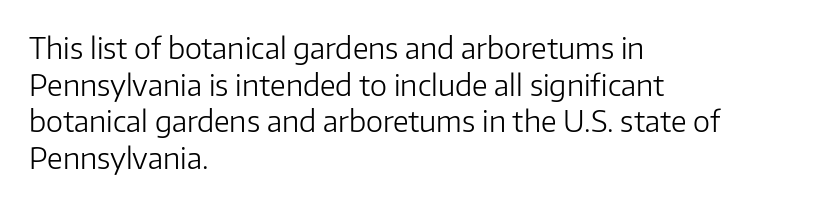
Alignment: flush left. Is the stroke heavy? The answer is a plain regular-or-lighter. These lines are rendered in a variable-pitch font. Lines of text with bare space underneath. Does extra space separate the letters? No, they use regular spacing.
